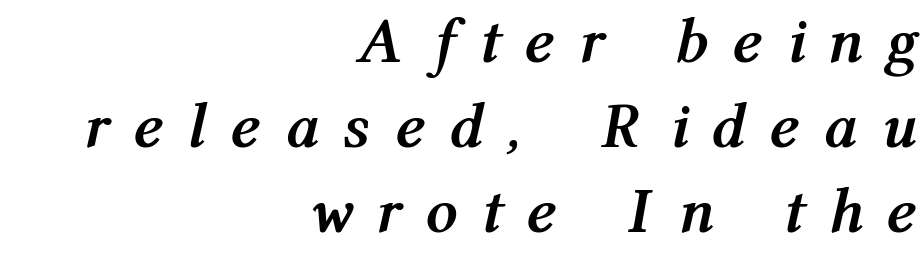
The image shows 63 px semibold, condensed type, italic (leaning right); set right-aligned, normal line spacing (1.35x), unusually wide letter spacing (+0.49 em), not underlined; medium stroke contrast and a medium x-height.
